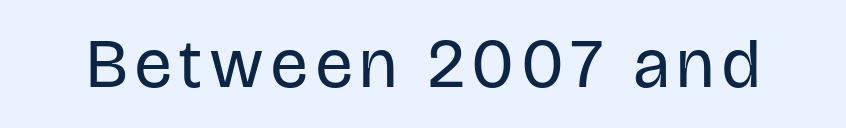
{"serif": "no", "italic": "no", "bold": "no", "weight": "regular", "width": "condensed", "stroke_contrast": "low", "x_height": "large", "monospaced": "no", "underline": "no", "glyph_px": 69}
